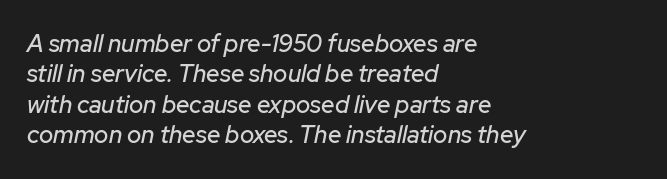
{"italic": "yes", "lean": "right", "slant_degrees": 12, "underline": "no", "align": "left", "line_spacing": "normal", "line_spacing_ratio": 1.27, "letter_spacing": "normal", "letter_spacing_em": 0.0, "glyph_px": 24}
